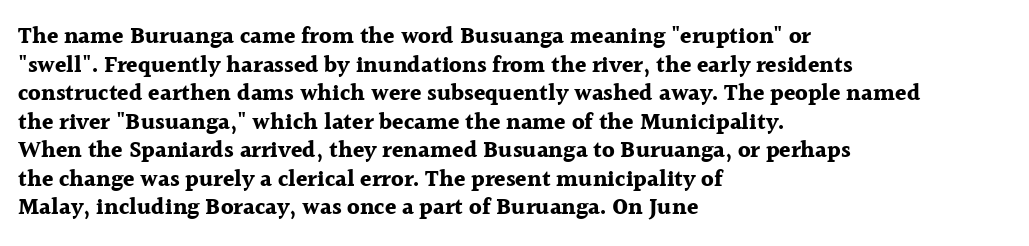
The image shows 23 px bold type, upright; set left-aligned, line spacing 1.24x, normal letter spacing, not underlined.
